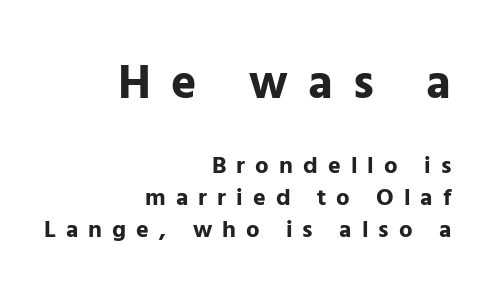
The image shows 48 px bold sans-serif type, upright; set right-aligned, normal line spacing (1.33x), unusually wide letter spacing (+0.42 em), not underlined; the first (top) block is 2.0x larger; low stroke contrast and a medium x-height.
